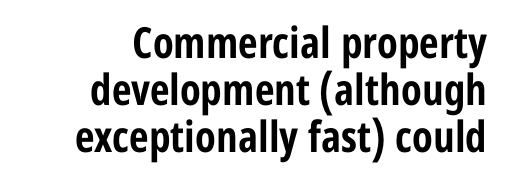
A typesetter would call this proportional, since set widths differ per character. Nobody touched the tracking dial on this one. In terms of posture, this sample is upright. Type without underlining. Strong, thick strokes mark this as bold type.
